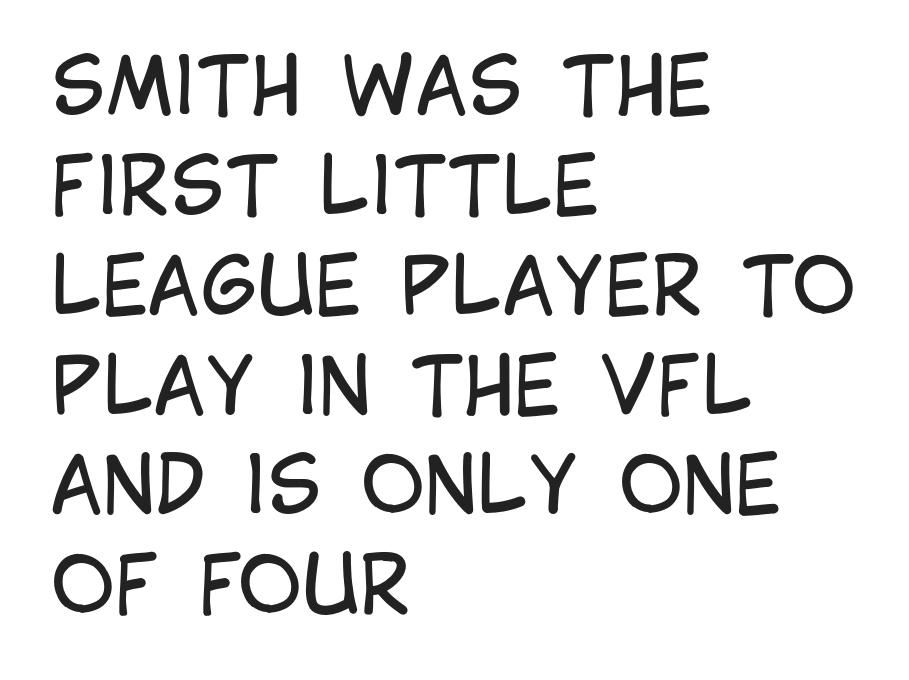
A student would call this left alignment; a typographer would say flush left, rag right. Look at the bottom of the vertical strokes: they stop flat, with no serifs. The passage shown is not bold in any degree. Is this a fixed-width face? No — the glyphs have proportional, varying widths. Check under the words: just untouched page.
